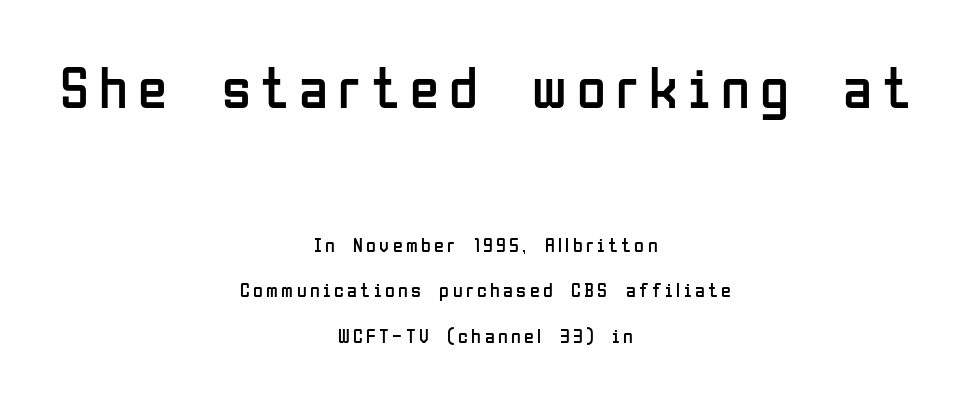
{"serif": "no", "italic": "no", "bold": "no", "weight": "regular", "width": "condensed", "stroke_contrast": "low", "x_height": "medium", "monospaced": "no", "underline": "no", "align": "center", "line_spacing": "loose", "line_spacing_ratio": 2.28, "larger_block": "first", "size_ratio": 2.95, "glyph_px": 59}
